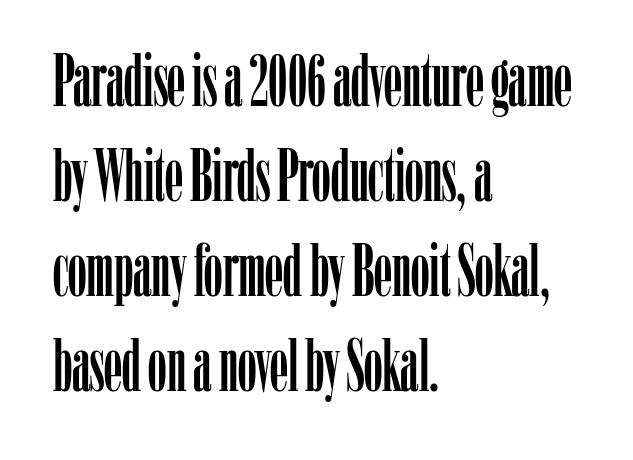
The image shows 73 px condensed serif type, upright; set left-aligned, normal line spacing (1.3x), normal letter spacing, not underlined; low stroke contrast and a medium x-height.
